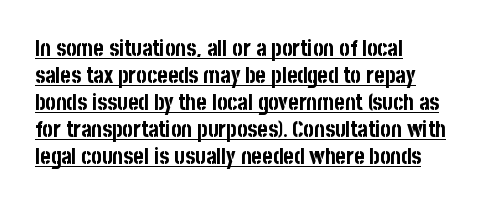
Weight: bold. This is underlined copy, the kind a proofreader might mark for attention. Short note: letters normally spaced. The paragraph shown leans on its left margin.
